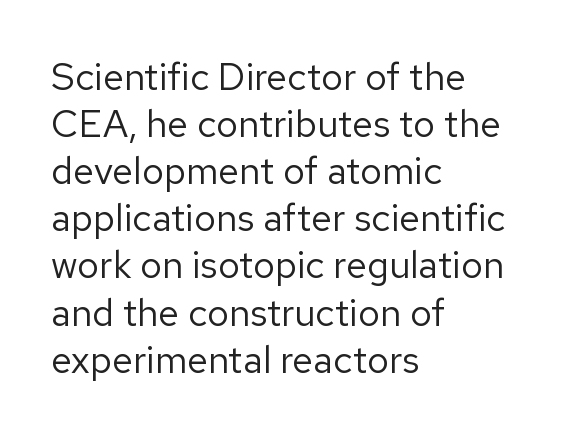
The image shows 38 px regular-weight sans-serif type, upright; set left-aligned, line spacing 1.24x, normal letter spacing, not underlined; low stroke contrast and a medium x-height.
